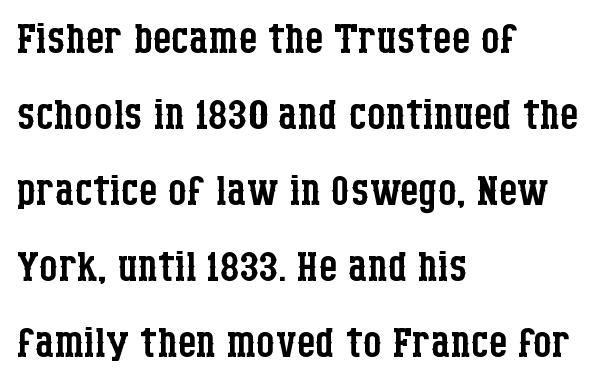
Q: Is the text bold? A: No.
Q: Is the text italic (slanted)? A: No, it is upright.
Q: Is the typeface a serif or a sans-serif typeface? A: Serif.
Q: Is the text underlined? A: No.
Q: How is the paragraph aligned? A: Left-aligned.
Q: Is the spacing between letters normal or unusually wide? A: Normal.
Q: Is the spacing between lines tight, normal or loose? A: Normal.
Q: Width (condensed, normal, or wide)? A: Condensed.
Q: Stroke contrast? A: Low.
Q: x-height? A: Large.
Q: Monospaced? A: No.
